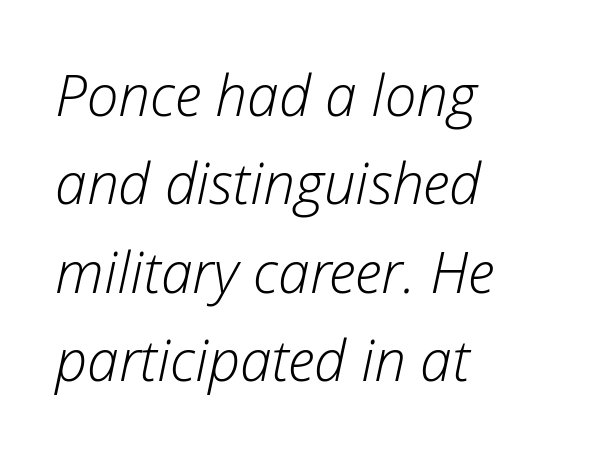
Alignment: flush left. The type is set solid horizontally, with unmodified tracking. The passage shown is not bold in any degree. The rendering uses natural spacing where letterforms have individual widths.
